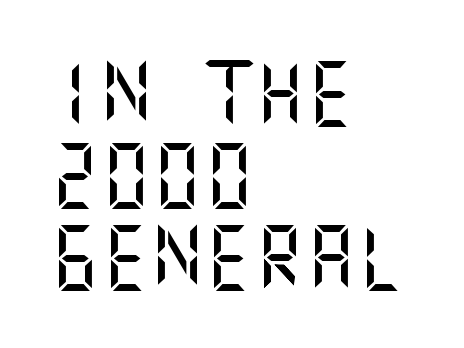
Q: Is the text italic (slanted)? A: No, it is upright.
Q: Is the typeface a serif or a sans-serif typeface? A: Sans-serif.
Q: Is the text underlined? A: No.
Q: How is the paragraph aligned? A: Left-aligned.
Q: Is the spacing between letters normal or unusually wide? A: Normal.
Q: Is the spacing between lines tight, normal or loose? A: Normal.
Q: Width (condensed, normal, or wide)? A: Normal.
Q: Stroke contrast? A: Medium.
Q: x-height? A: Large.
